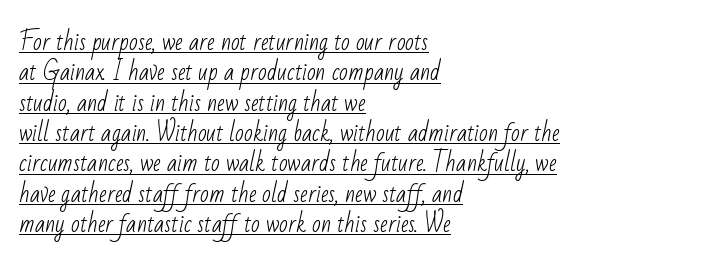
The image shows 23 px text type; set left-aligned, normal line spacing (1.32x), normal letter spacing, underlined.
